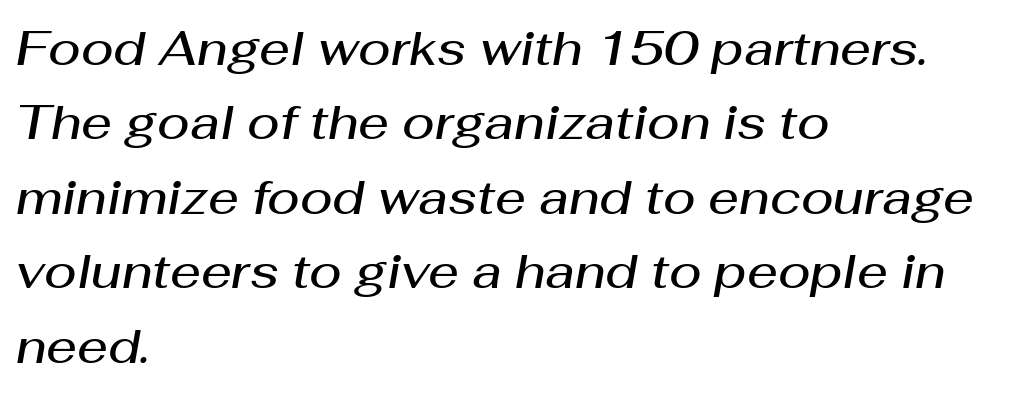
Successive baselines arrive at the customary interval. Tracking value appears to be zero — textbook default spacing. Compared with an ordinary text face, these strokes are moderately heavier — a semibold. The baseline area is clear. The lines in this sample share a left origin and differ only in where they stop. A typesetter would mark this as italic.
